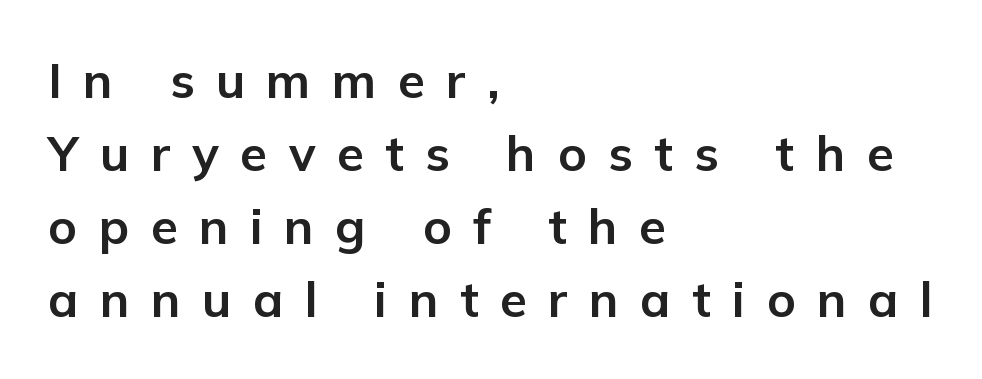
{"serif": "no", "italic": "no", "bold": "yes", "weight": "bold", "width": "normal", "stroke_contrast": "low", "x_height": "medium", "monospaced": "no", "underline": "no", "align": "left", "line_spacing": "normal", "line_spacing_ratio": 1.49, "letter_spacing": "wide", "letter_spacing_em": 0.44, "glyph_px": 49}
